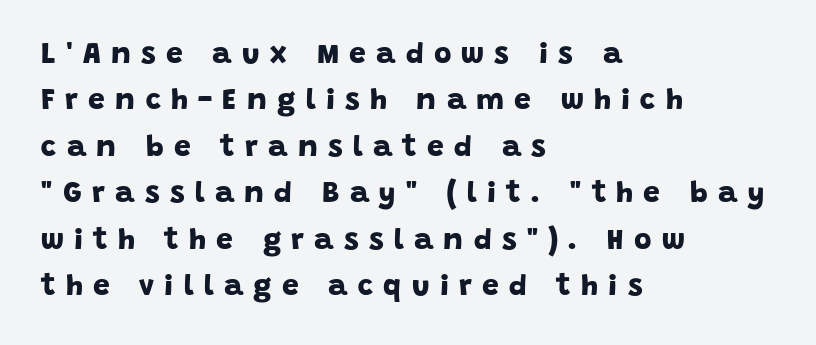
Q: Is the text bold? A: Yes.
Q: Is the typeface a serif or a sans-serif typeface? A: Sans-serif.
Q: Is the text underlined? A: No.
Q: How is the paragraph aligned? A: Left-aligned.
Q: Is the spacing between letters normal or unusually wide? A: Unusually wide.
Q: Is the spacing between lines tight, normal or loose? A: Normal.
Q: Width (condensed, normal, or wide)? A: Normal.
Q: Stroke contrast? A: Low.
Q: x-height? A: Large.
Q: Monospaced? A: No.
